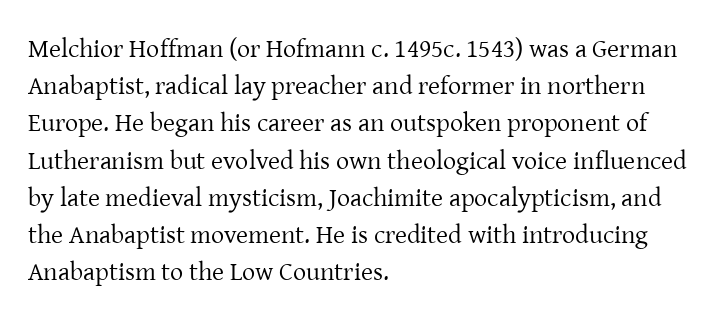
{"italic": "no", "bold": "no", "underline": "no", "align": "left", "line_spacing": "normal", "line_spacing_ratio": 1.43, "letter_spacing": "normal", "letter_spacing_em": 0.0, "glyph_px": 26}
